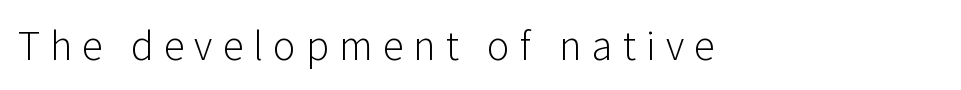
The image shows 42 px light sans-serif type, upright; set unusually wide letter spacing (+0.24 em), not underlined; low stroke contrast and a medium x-height.
